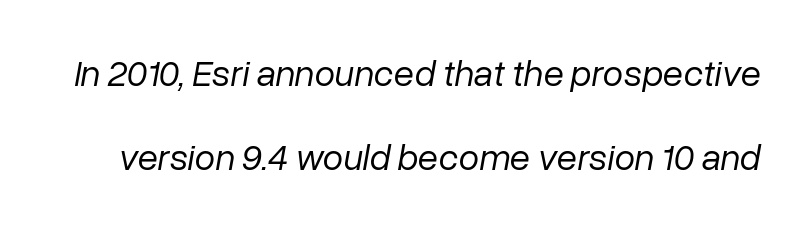
The image shows 37 px regular-weight type, italic (leaning right); set loose line spacing (2.26x), normal letter spacing, not underlined; low stroke contrast and a medium x-height.
